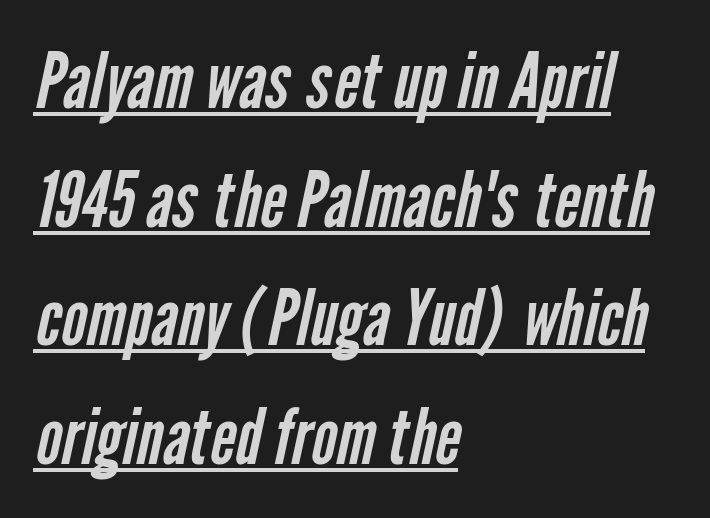
The image shows 78 px regular-weight, condensed sans-serif type; set left-aligned, normal line spacing (1.52x), normal letter spacing, underlined; low stroke contrast and a medium x-height.
